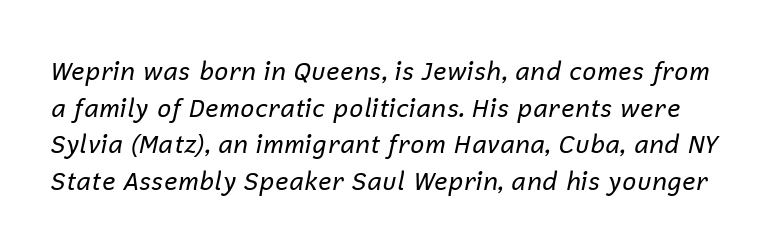
Type without underlining. The characters are drawn with everyday or finer stroke widths. Leading matches the norm, producing a regular column. If you drew a line through each stem, it would be angled. Here the glyphs are tracked normally, forming tight word shapes.
